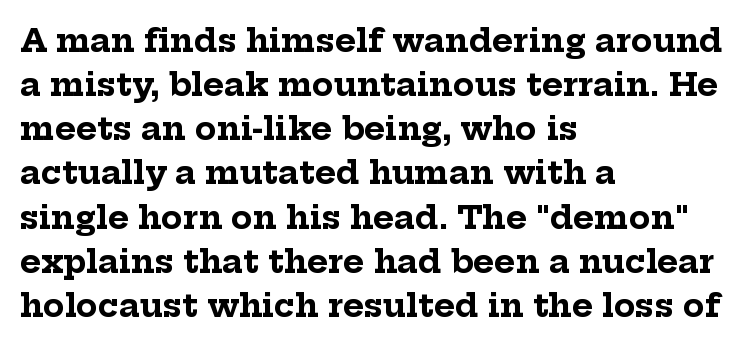
The image shows 32 px bold serif type, upright; set left-aligned, normal line spacing (1.38x), normal letter spacing, not underlined; low stroke contrast and a medium x-height.
